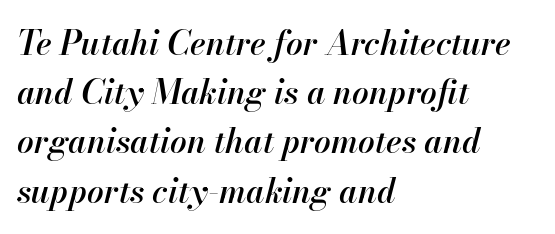
Q: Is the text bold? A: Semi-bold.
Q: Is the text italic (slanted)? A: Yes, it leans right by about 13 degrees.
Q: Is the text underlined? A: No.
Q: How is the paragraph aligned? A: Left-aligned.
Q: Is the spacing between letters normal or unusually wide? A: Normal.
Q: Is the spacing between lines tight, normal or loose? A: Normal.
Q: Width (condensed, normal, or wide)? A: Normal.
Q: Stroke contrast? A: High.
Q: x-height? A: Small.
Q: Monospaced? A: No.
